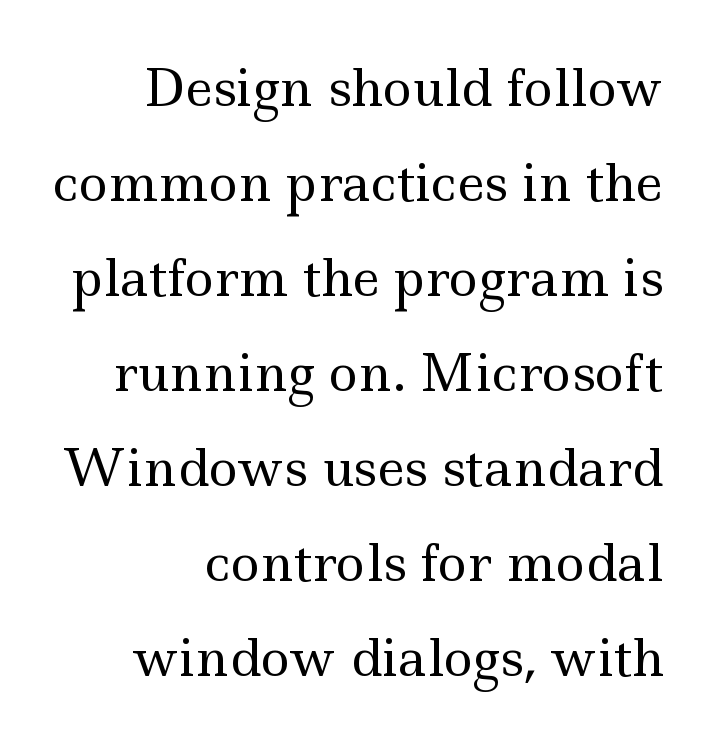
The lines are spread far apart with generous leading. All the whitespace from short lines collects on the left. Is this a fixed-width face? No — the glyphs have proportional, varying widths. This sample uses a serif face.
